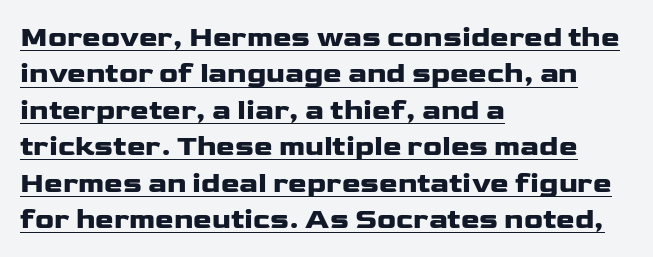
Q: Is the text bold? A: Yes.
Q: Is the text italic (slanted)? A: No, it is upright.
Q: Is the typeface a serif or a sans-serif typeface? A: Sans-serif.
Q: Is the text underlined? A: Yes.
Q: How is the paragraph aligned? A: Left-aligned.
Q: Is the spacing between letters normal or unusually wide? A: Normal.
Q: Is the spacing between lines tight, normal or loose? A: Normal.
Q: Width (condensed, normal, or wide)? A: Wide.
Q: Stroke contrast? A: Low.
Q: x-height? A: Medium.
Q: Monospaced? A: No.
